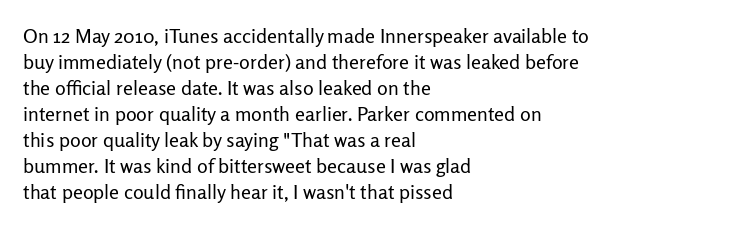
Where is the straight margin? On the left. This sample keeps an unexceptional amount of space between lines. The typesetting does not lean heavy: it is not bold. The gaps between neighbouring characters are ordinary and unremarkable. A clean baseline with only descenders dipping below it.
